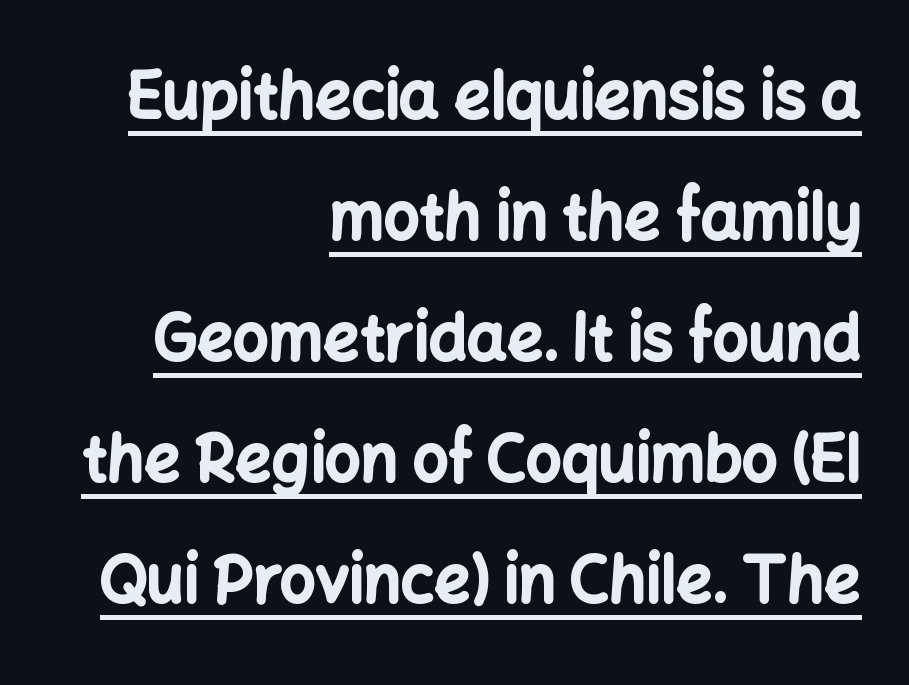
The image shows 63 px bold sans-serif type, upright; set right-aligned, loose line spacing (1.92x), normal letter spacing, underlined; low stroke contrast and a medium x-height.
